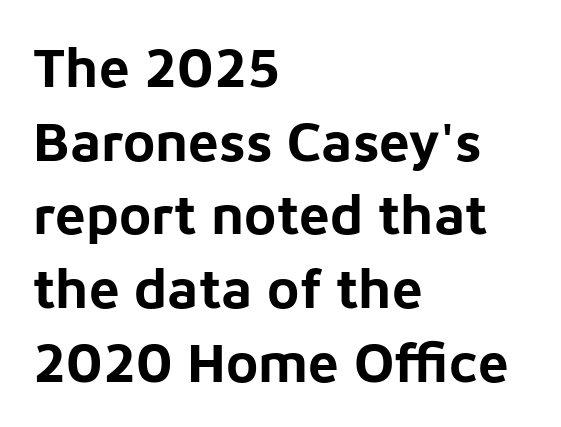
{"serif": "no", "italic": "no", "bold": "yes", "weight": "bold", "width": "normal", "stroke_contrast": "low", "x_height": "medium", "monospaced": "no", "underline": "no", "align": "left", "line_spacing": "normal", "line_spacing_ratio": 1.34, "letter_spacing": "normal", "letter_spacing_em": 0.0, "glyph_px": 55}
